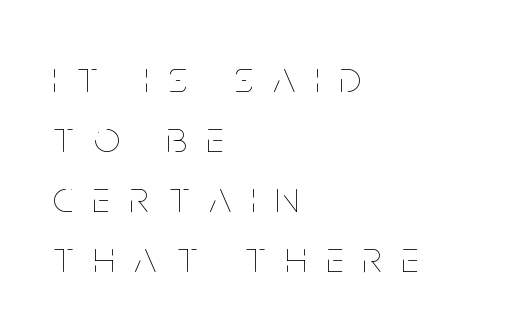
Between one letter and the next there's a generous, obvious gap. No word sits above an underline. Posture: vertical. Summary of weight: not heavy and not bold. If you measured baseline to baseline, you'd find a middling distance. Each letter keeps its own natural width here, so spacing adapts to shape.
